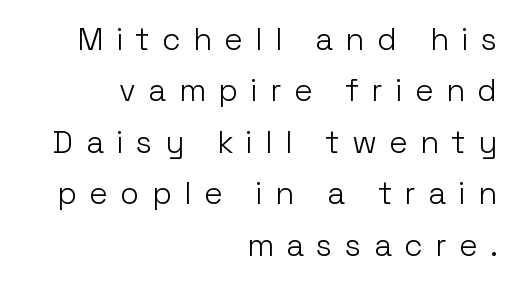
Q: Is the text bold? A: No.
Q: Is the text italic (slanted)? A: No, it is upright.
Q: Is the typeface a serif or a sans-serif typeface? A: Sans-serif.
Q: Is the text underlined? A: No.
Q: How is the paragraph aligned? A: Right-aligned.
Q: Is the spacing between letters normal or unusually wide? A: Unusually wide.
Q: Is the spacing between lines tight, normal or loose? A: Normal.
Q: Width (condensed, normal, or wide)? A: Normal.
Q: Stroke contrast? A: Low.
Q: x-height? A: Medium.
Q: Monospaced? A: No.
